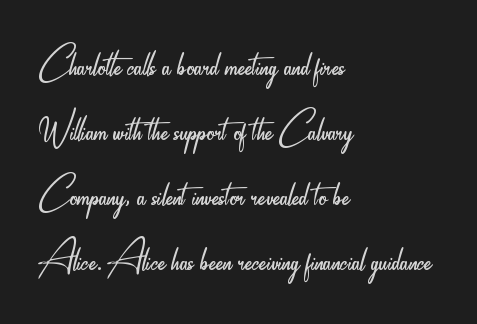
{"serif": "no", "bold": "no", "weight": "light", "width": "condensed", "stroke_contrast": "low", "x_height": "small", "monospaced": "no", "underline": "no", "align": "left", "line_spacing": "normal", "line_spacing_ratio": 1.3, "letter_spacing": "normal", "letter_spacing_em": 0.0, "glyph_px": 50}
